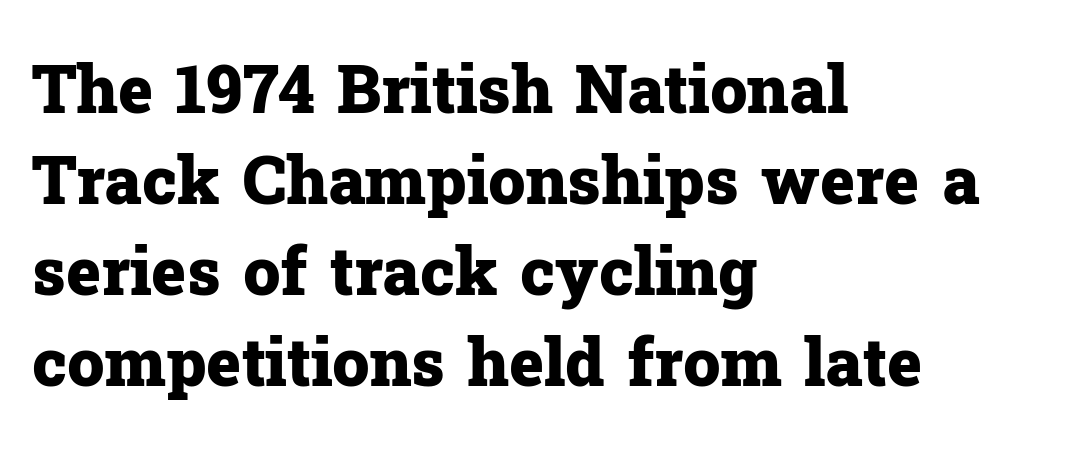
The image shows 66 px heavy serif type, upright; set left-aligned, normal line spacing (1.38x), normal letter spacing, not underlined; low stroke contrast and a medium x-height.
